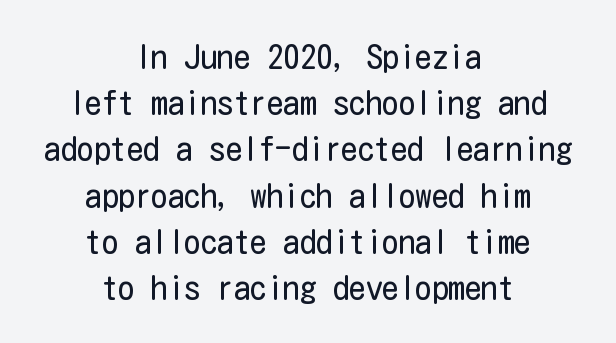
Q: Is the text bold? A: No.
Q: Is the text italic (slanted)? A: No, it is upright.
Q: Is the typeface a serif or a sans-serif typeface? A: Sans-serif.
Q: Is the text underlined? A: No.
Q: How is the paragraph aligned? A: Centered.
Q: Is the spacing between letters normal or unusually wide? A: Normal.
Q: Is the spacing between lines tight, normal or loose? A: Normal.
Q: Width (condensed, normal, or wide)? A: Condensed.
Q: Stroke contrast? A: Low.
Q: x-height? A: Medium.
